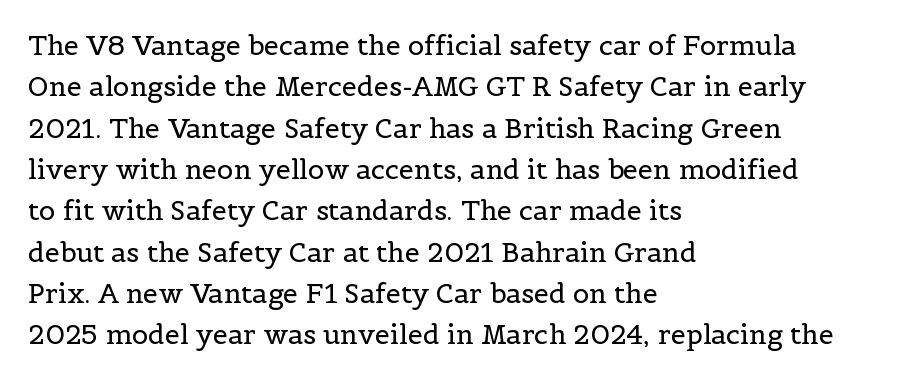
Q: Is the text bold? A: No.
Q: Is the text italic (slanted)? A: No, it is upright.
Q: Is the text underlined? A: No.
Q: How is the paragraph aligned? A: Left-aligned.
Q: Is the spacing between letters normal or unusually wide? A: Normal.
Q: Is the spacing between lines tight, normal or loose? A: Normal.
